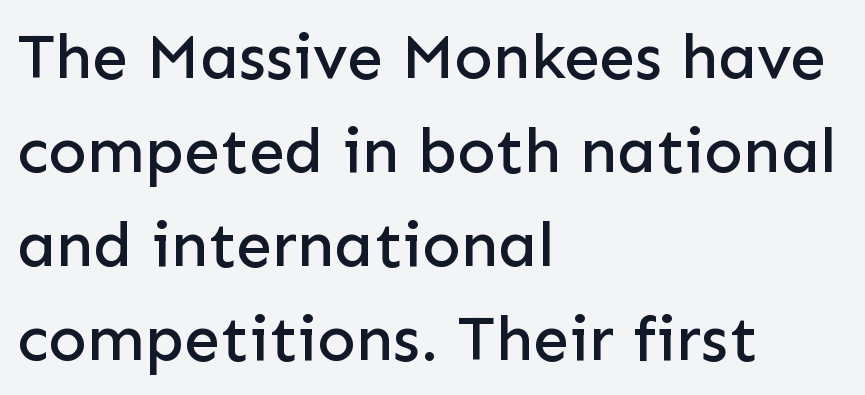
Q: Is the text italic (slanted)? A: No, it is upright.
Q: Is the typeface a serif or a sans-serif typeface? A: Sans-serif.
Q: Is the text underlined? A: No.
Q: How is the paragraph aligned? A: Left-aligned.
Q: Is the spacing between letters normal or unusually wide? A: Normal.
Q: Is the spacing between lines tight, normal or loose? A: Normal.
Q: Width (condensed, normal, or wide)? A: Normal.
Q: Stroke contrast? A: Low.
Q: x-height? A: Medium.
Q: Monospaced? A: No.
